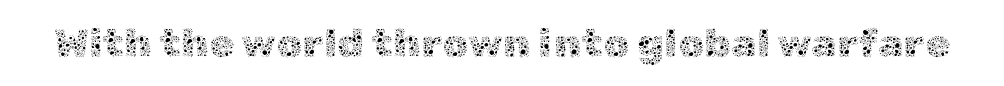
Q: Is the text bold? A: No.
Q: Is the text italic (slanted)? A: No, it is upright.
Q: Is the text underlined? A: No.
Q: Is the spacing between letters normal or unusually wide? A: Normal.
Q: Width (condensed, normal, or wide)? A: Normal.
Q: x-height? A: Medium.
Q: Monospaced? A: No.
